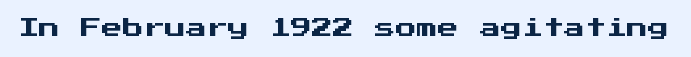
The image shows 21 px text type, upright; set normal letter spacing, not underlined.
